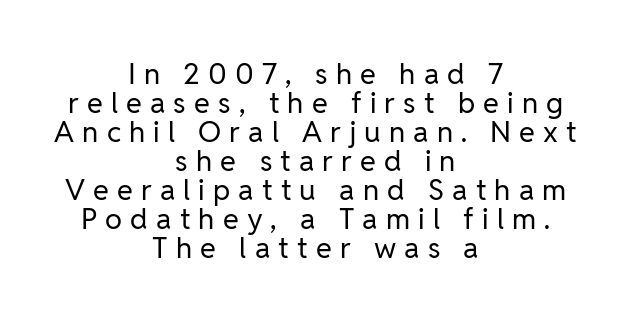
Q: Is the text bold? A: No.
Q: Is the text italic (slanted)? A: No, it is upright.
Q: Is the typeface a serif or a sans-serif typeface? A: Sans-serif.
Q: Is the text underlined? A: No.
Q: How is the paragraph aligned? A: Centered.
Q: Is the spacing between letters normal or unusually wide? A: Unusually wide.
Q: Is the spacing between lines tight, normal or loose? A: Tight.
Q: Width (condensed, normal, or wide)? A: Normal.
Q: Stroke contrast? A: Low.
Q: x-height? A: Medium.
Q: Monospaced? A: No.
